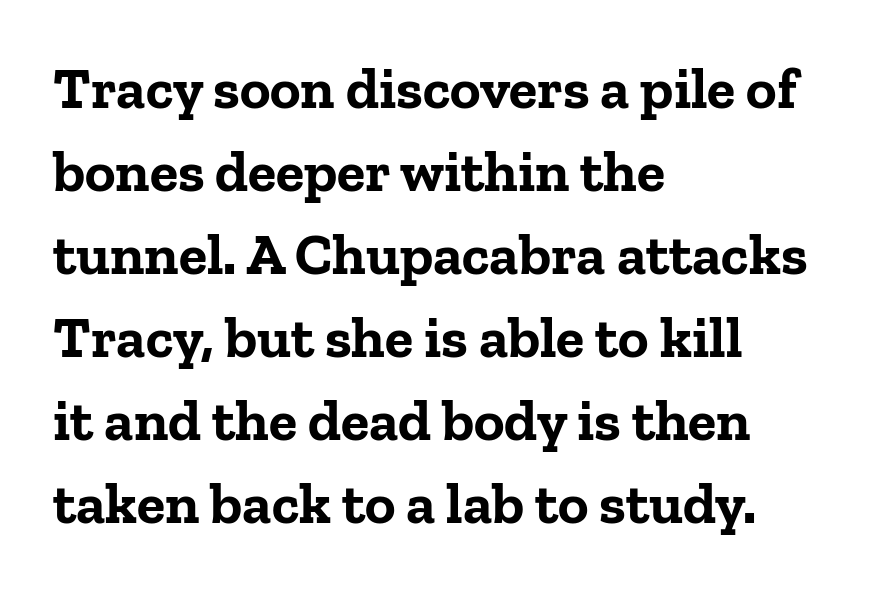
The image shows 58 px bold serif type, upright; set left-aligned, normal line spacing (1.43x), normal letter spacing, not underlined; low stroke contrast and a medium x-height.
